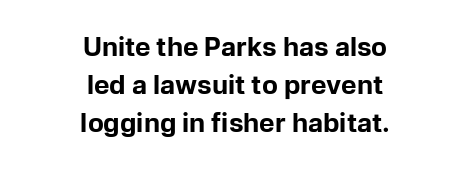
The image shows 26 px bold type, upright; set centered, normal line spacing (1.46x), normal letter spacing, not underlined.
